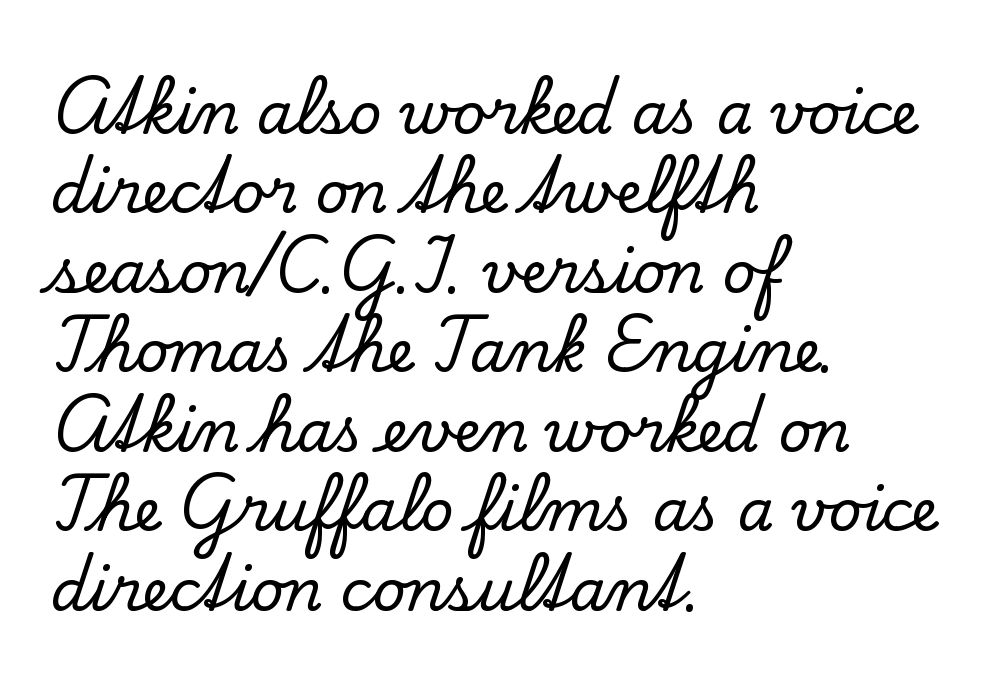
Regarding leading, the lines here are spaced in the standard way. You could call the tracking neutral — neither tight nor loose. Is this a sans? No — the strokes have serifs.
